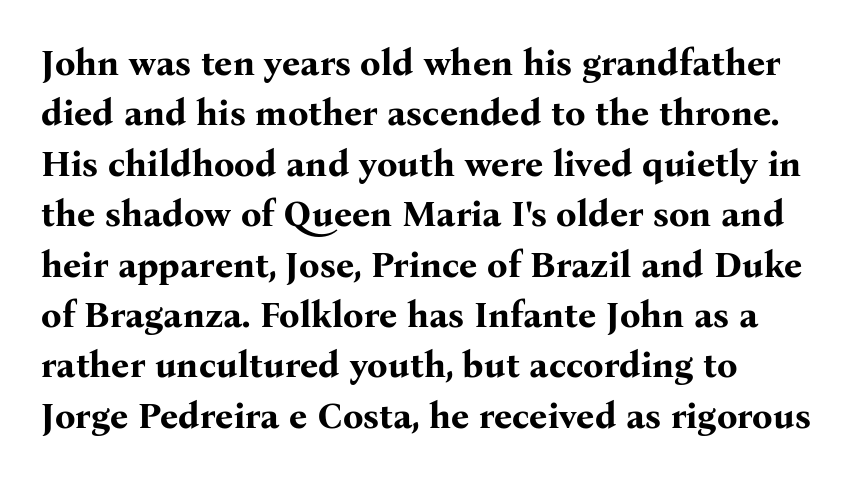
The image shows 36 px bold serif type, upright; set normal line spacing (1.4x), normal letter spacing, not underlined; medium stroke contrast and a medium x-height.
